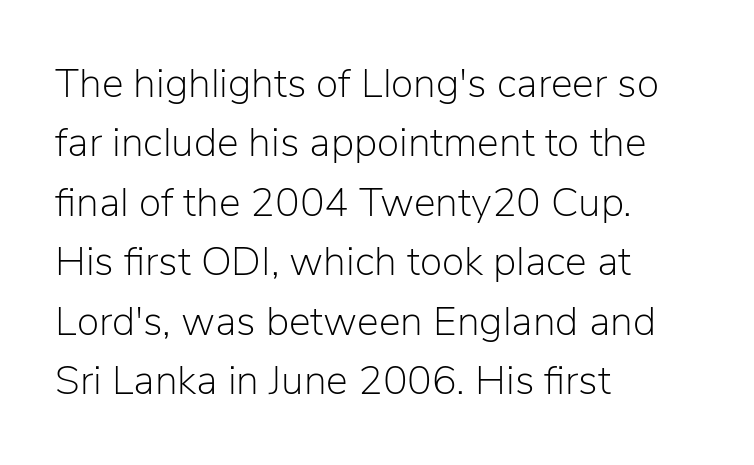
The foot of each line stays bare and open. Notice how the passage keeps a crisp vertical edge on the left only. The strokes are not fattened; the text isn't bold. This is sans-serif lettering, the kind often seen on screens and signage. The rendering uses natural spacing where letterforms have individual widths. The passage shown stacks its lines at a standard gap.
